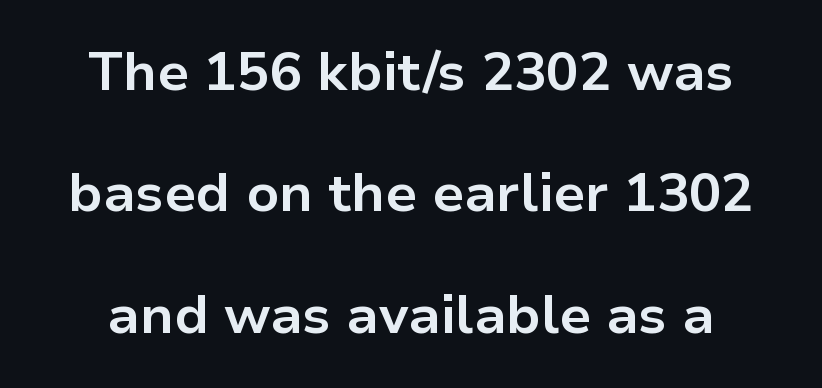
Q: Is the text bold? A: Yes.
Q: Is the text italic (slanted)? A: No, it is upright.
Q: Is the typeface a serif or a sans-serif typeface? A: Sans-serif.
Q: Is the text underlined? A: No.
Q: Is the spacing between letters normal or unusually wide? A: Normal.
Q: Is the spacing between lines tight, normal or loose? A: Loose.
Q: Width (condensed, normal, or wide)? A: Normal.
Q: Stroke contrast? A: Low.
Q: x-height? A: Medium.
Q: Monospaced? A: No.
